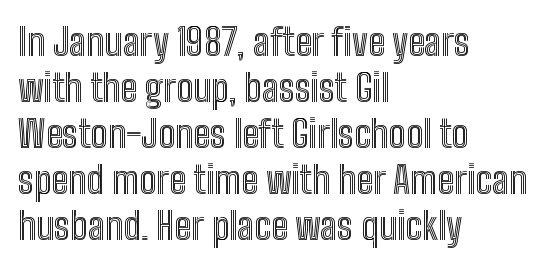
Q: Is the text italic (slanted)? A: No, it is upright.
Q: Is the text underlined? A: No.
Q: How is the paragraph aligned? A: Left-aligned.
Q: Is the spacing between letters normal or unusually wide? A: Normal.
Q: Width (condensed, normal, or wide)? A: Condensed.
Q: x-height? A: Medium.
Q: Monospaced? A: No.
